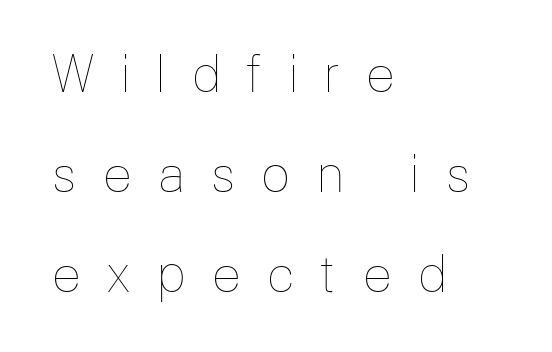
{"italic": "no", "bold": "no", "weight": "thin", "width": "normal", "stroke_contrast": "low", "x_height": "medium", "monospaced": "no", "underline": "no", "align": "left", "line_spacing": "loose", "line_spacing_ratio": 2.0, "letter_spacing": "wide", "letter_spacing_em": 0.49, "glyph_px": 50}
